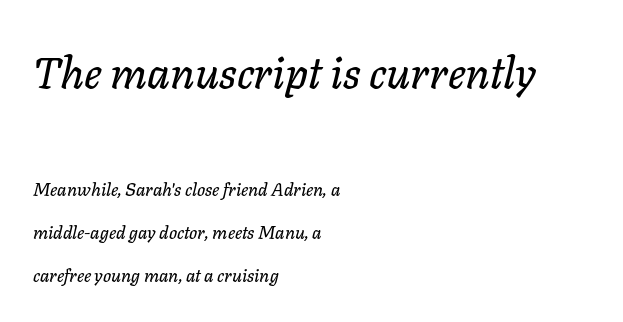
{"italic": "yes", "lean": "right", "slant_degrees": 11, "width": "normal", "stroke_contrast": "low", "x_height": "medium", "monospaced": "no", "underline": "no", "align": "left", "line_spacing": "loose", "line_spacing_ratio": 2.39, "letter_spacing": "normal", "letter_spacing_em": 0.0, "larger_block": "first", "size_ratio": 2.44, "glyph_px": 44}
